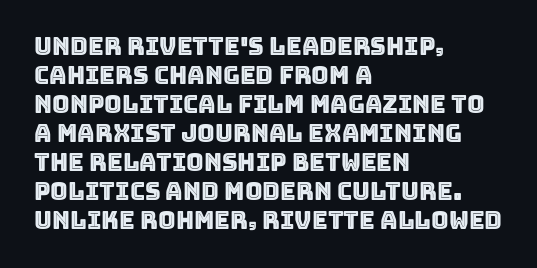
The image shows 24 px text type, upright; set left-aligned, line spacing 1.21x, normal letter spacing, not underlined.
